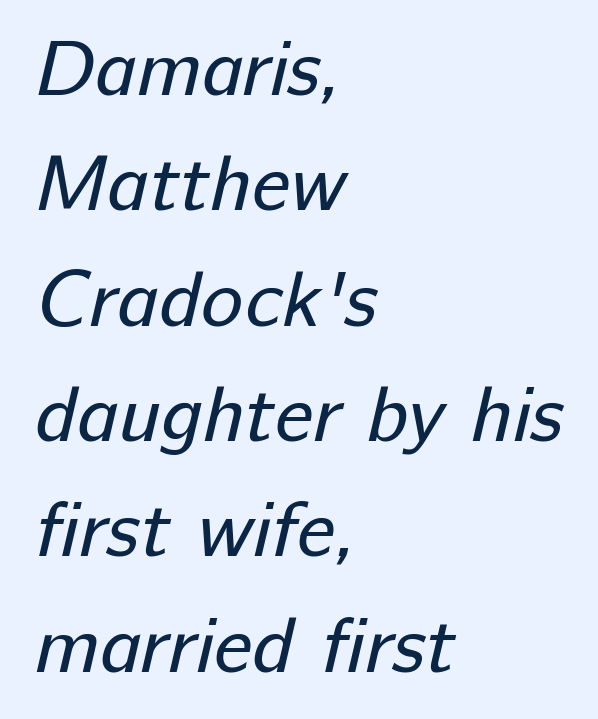
The image shows 79 px regular-weight sans-serif type; set left-aligned, normal line spacing (1.46x), normal letter spacing, not underlined; low stroke contrast and a medium x-height.
